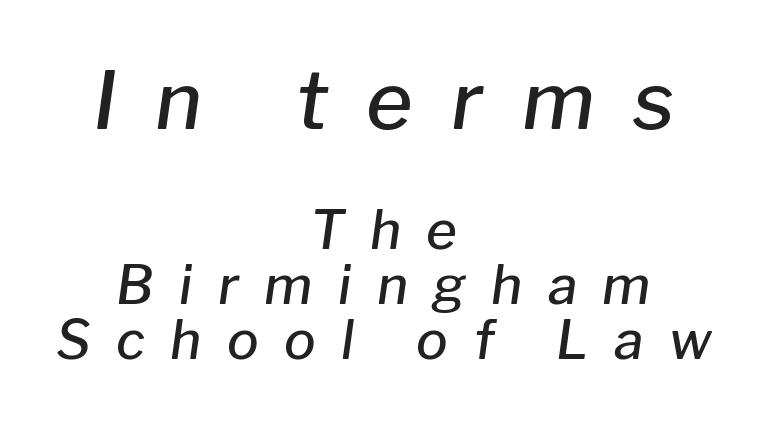
The type is letterspaced generously, with wide tracking. If you squint, the top block still reads clearly — it's the larger of the two. Horizontal bands of white between lines are thin slivers. The text block is weighted toward neither margin, spreading evenly from the middle. Character widths vary here, with narrow letters taking less room than wide ones. Unmarked baselines from the first word to the last.
